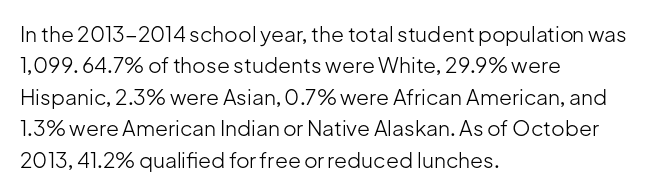
{"italic": "no", "bold": "no", "underline": "no", "align": "left", "line_spacing": "normal", "line_spacing_ratio": 1.5, "letter_spacing": "normal", "letter_spacing_em": 0.0, "glyph_px": 21}
